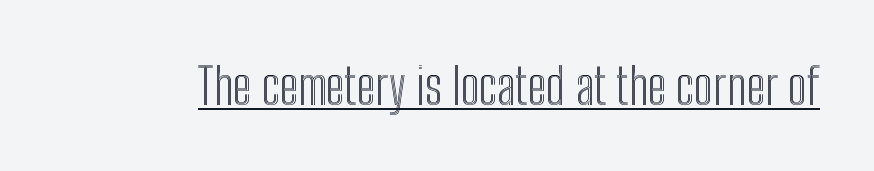
Every stem runs plumb, perpendicular to the baseline. No extra tracking has been applied to these lines. Somebody hit Ctrl+U on this one — the words are underlined. Do the characters align in a grid? No, the font is proportional.
